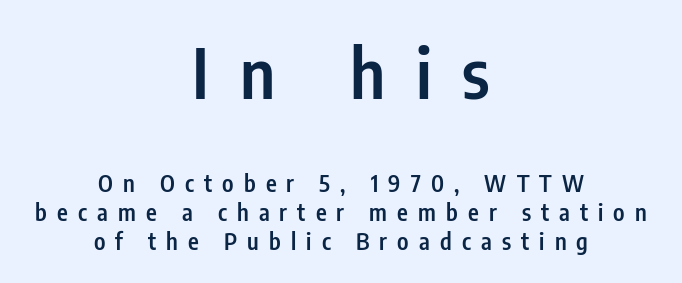
Q: Is the text bold? A: Semi-bold.
Q: Is the text italic (slanted)? A: No, it is upright.
Q: Is the typeface a serif or a sans-serif typeface? A: Sans-serif.
Q: Is the text underlined? A: No.
Q: How is the paragraph aligned? A: Centered.
Q: Is the spacing between letters normal or unusually wide? A: Unusually wide.
Q: Is the spacing between lines tight, normal or loose? A: Normal.
Q: Which block of text is set in a larger size, the first (top) or the second (bottom)? A: The first (top) one.
Q: Width (condensed, normal, or wide)? A: Condensed.
Q: Stroke contrast? A: Low.
Q: x-height? A: Medium.
Q: Monospaced? A: No.
